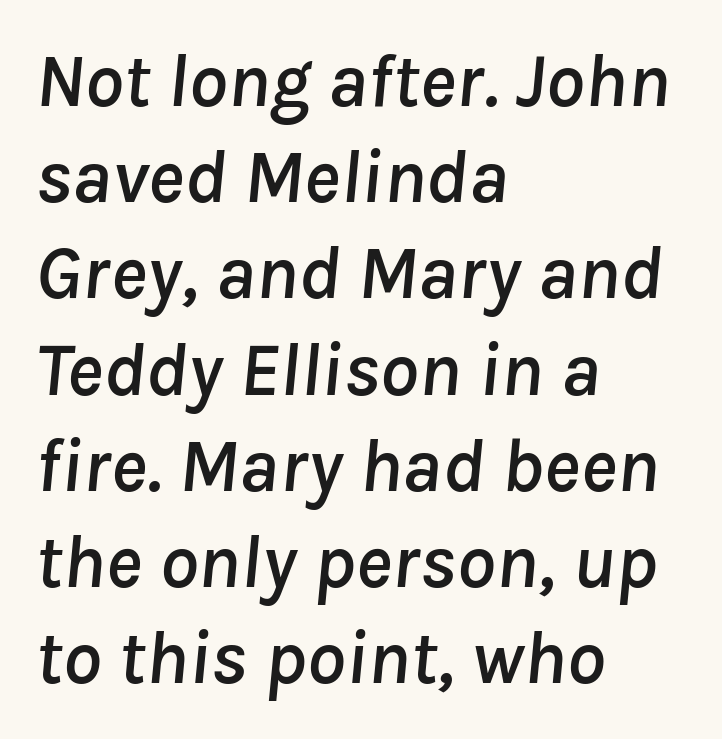
Q: Is the text italic (slanted)? A: Yes, it leans right by about 8 degrees.
Q: Is the text underlined? A: No.
Q: How is the paragraph aligned? A: Left-aligned.
Q: Is the spacing between letters normal or unusually wide? A: Normal.
Q: Is the spacing between lines tight, normal or loose? A: Normal.
Q: Width (condensed, normal, or wide)? A: Normal.
Q: Stroke contrast? A: Low.
Q: x-height? A: Medium.
Q: Monospaced? A: No.
